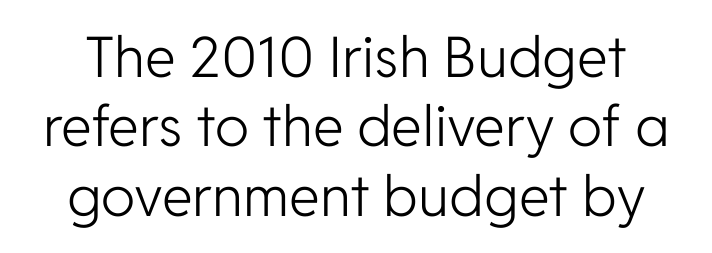
The image shows 56 px light sans-serif type, upright; set line spacing 1.24x, normal letter spacing, not underlined; low stroke contrast and a medium x-height.
